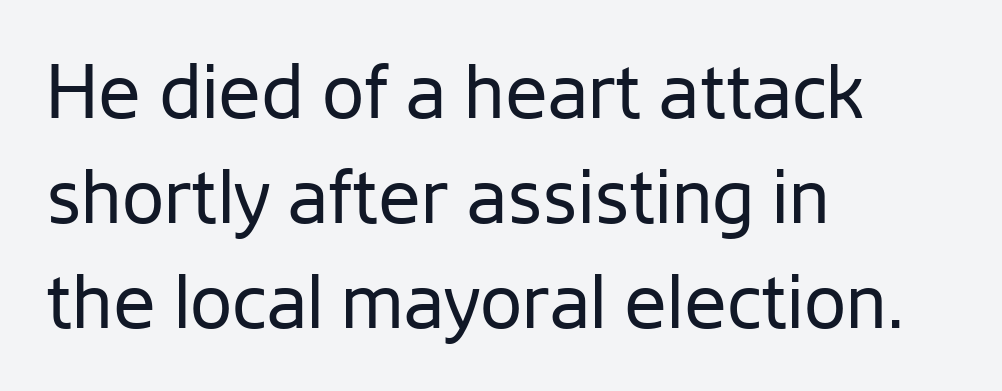
Q: Is the text bold? A: No.
Q: Is the text italic (slanted)? A: No, it is upright.
Q: Is the typeface a serif or a sans-serif typeface? A: Sans-serif.
Q: Is the text underlined? A: No.
Q: How is the paragraph aligned? A: Left-aligned.
Q: Is the spacing between letters normal or unusually wide? A: Normal.
Q: Is the spacing between lines tight, normal or loose? A: Normal.
Q: Width (condensed, normal, or wide)? A: Normal.
Q: Stroke contrast? A: Low.
Q: x-height? A: Medium.
Q: Monospaced? A: No.
